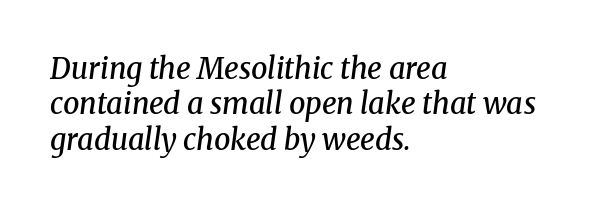
These lines are set flush left with a ragged right edge. Slightly chunky letters — semibold, I'd say, not full bold. Clear beneath every line of the passage. Stroke terminals: seriffed.
